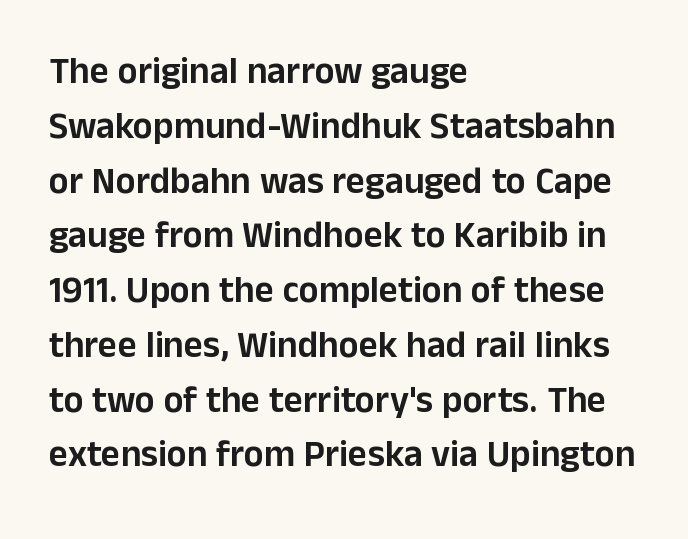
{"serif": "no", "italic": "no", "width": "normal", "stroke_contrast": "low", "x_height": "medium", "monospaced": "no", "underline": "no", "align": "left", "line_spacing": "normal", "line_spacing_ratio": 1.48, "letter_spacing": "normal", "letter_spacing_em": 0.0, "glyph_px": 37}
